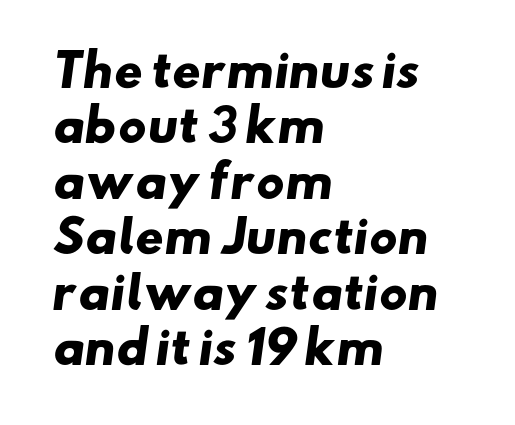
The image shows 44 px heavy, wide sans-serif type; set left-aligned, normal line spacing (1.26x), normal letter spacing, not underlined; low stroke contrast and a small x-height.
